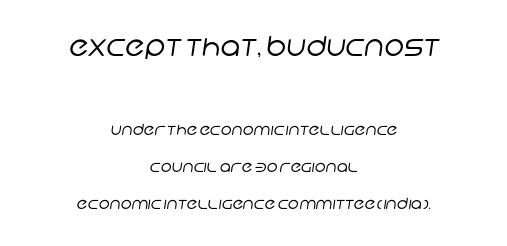
Regarding leading, the lines here are spaced well apart. Letters have the restrained weight of plain body copy at most. The face used here appears at its bigger size in the upper chunk. The whitespace from short lines is split evenly between both sides. Decoration check: the copy has no underline.
